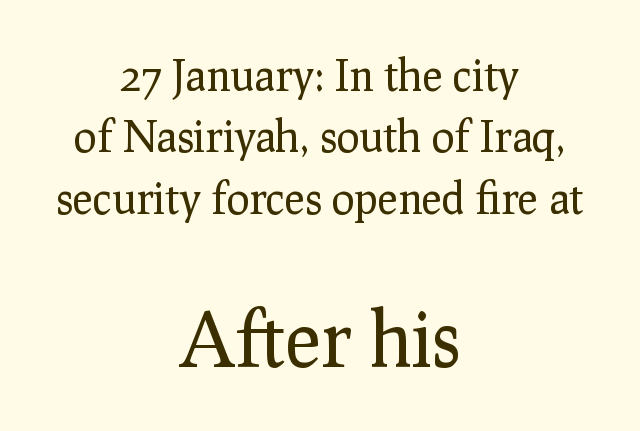
The image shows 75 px regular-weight serif type, upright; set centered, normal line spacing (1.43x), normal letter spacing, not underlined; the second (bottom) block is 1.74x larger; low stroke contrast and a medium x-height.
